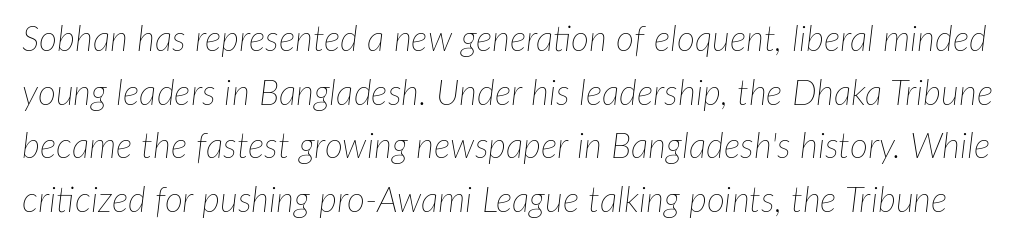
Q: Is the text bold? A: No.
Q: Is the text italic (slanted)? A: Yes, it leans right by about 7 degrees.
Q: Is the text underlined? A: No.
Q: Is the spacing between letters normal or unusually wide? A: Normal.
Q: Is the spacing between lines tight, normal or loose? A: Normal.
Q: Width (condensed, normal, or wide)? A: Normal.
Q: Stroke contrast? A: Low.
Q: x-height? A: Medium.
Q: Monospaced? A: No.
